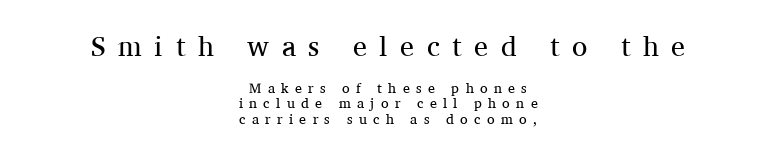
Q: Is the text bold? A: No.
Q: Is the text italic (slanted)? A: No, it is upright.
Q: Is the typeface a serif or a sans-serif typeface? A: Serif.
Q: Is the text underlined? A: No.
Q: How is the paragraph aligned? A: Centered.
Q: Is the spacing between letters normal or unusually wide? A: Unusually wide.
Q: Is the spacing between lines tight, normal or loose? A: Tight.
Q: Which block of text is set in a larger size, the first (top) or the second (bottom)? A: The first (top) one.
Q: Width (condensed, normal, or wide)? A: Normal.
Q: Stroke contrast? A: Medium.
Q: x-height? A: Medium.
Q: Monospaced? A: No.
